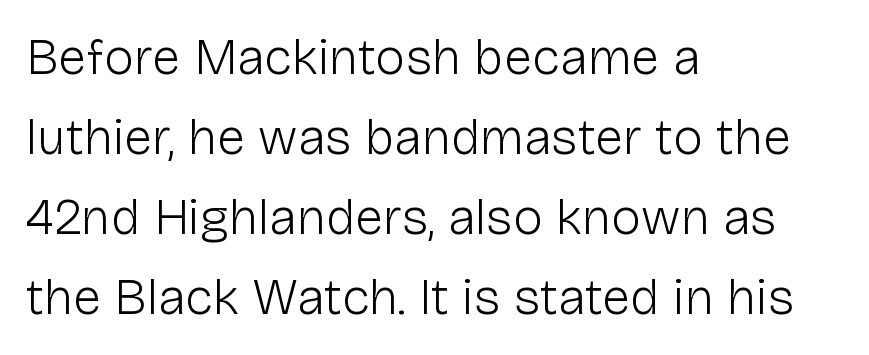
{"serif": "no", "italic": "no", "bold": "no", "weight": "light", "width": "normal", "stroke_contrast": "low", "x_height": "medium", "monospaced": "no", "underline": "no", "align": "left", "line_spacing": "normal", "line_spacing_ratio": 1.57, "letter_spacing": "normal", "letter_spacing_em": 0.0, "glyph_px": 51}
